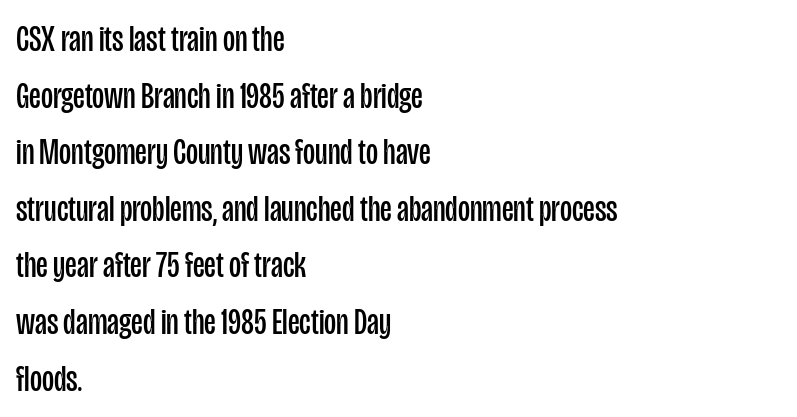
Q: Is the text bold? A: No.
Q: Is the text italic (slanted)? A: No, it is upright.
Q: Is the typeface a serif or a sans-serif typeface? A: Sans-serif.
Q: Is the text underlined? A: No.
Q: How is the paragraph aligned? A: Left-aligned.
Q: Is the spacing between letters normal or unusually wide? A: Normal.
Q: Is the spacing between lines tight, normal or loose? A: Normal.
Q: Width (condensed, normal, or wide)? A: Condensed.
Q: Stroke contrast? A: Low.
Q: x-height? A: Large.
Q: Monospaced? A: No.
